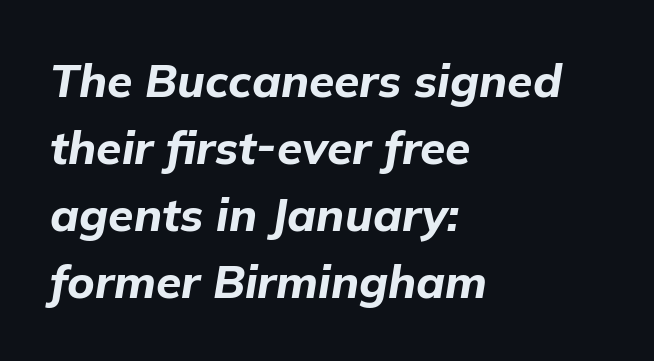
The image shows 46 px bold type, italic (leaning right); set left-aligned, normal line spacing (1.46x), normal letter spacing, not underlined; low stroke contrast and a medium x-height.
